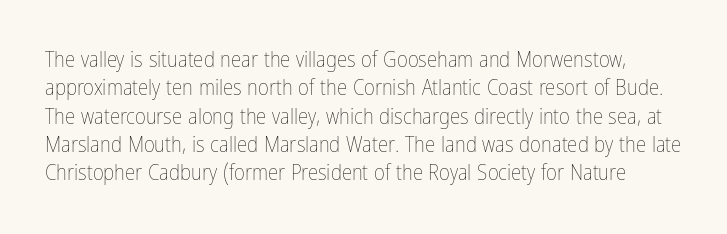
{"italic": "no", "bold": "no", "underline": "no", "line_spacing": "normal", "line_spacing_ratio": 1.35, "letter_spacing": "normal", "letter_spacing_em": 0.0, "glyph_px": 21}
